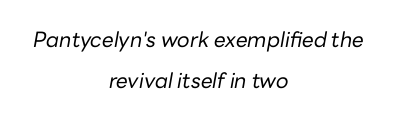
Q: Is the text bold? A: No.
Q: Is the text italic (slanted)? A: Yes, it leans right by about 10 degrees.
Q: Is the text underlined? A: No.
Q: How is the paragraph aligned? A: Centered.
Q: Is the spacing between letters normal or unusually wide? A: Normal.
Q: Is the spacing between lines tight, normal or loose? A: Loose.
